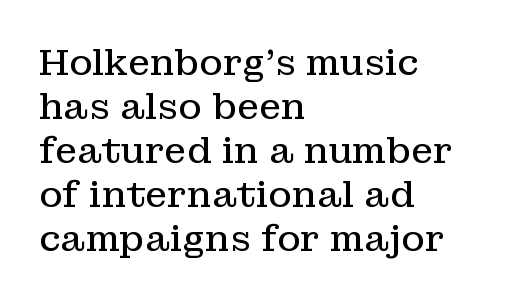
The image shows 36 px regular-weight serif type, upright; set left-aligned, line spacing 1.22x, normal letter spacing, not underlined; low stroke contrast and a medium x-height.
